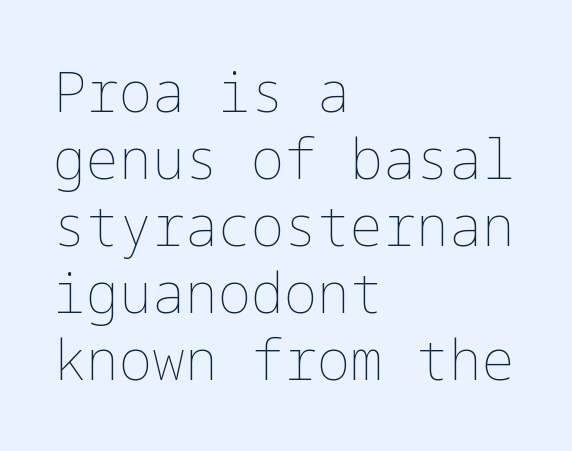
The image shows 55 px thin type, upright; set left-aligned, line spacing 1.22x, normal letter spacing, not underlined; low stroke contrast and a medium x-height.
